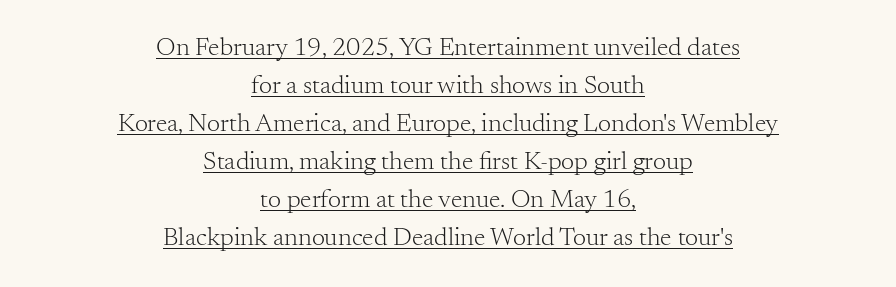
Notice how the passage keeps no hard edge, just a central spine. Look at the tracking — it's just the regular setting, nothing added. This sample keeps an unexceptional amount of space between lines. The typesetter has applied underlining to the passage shown.
